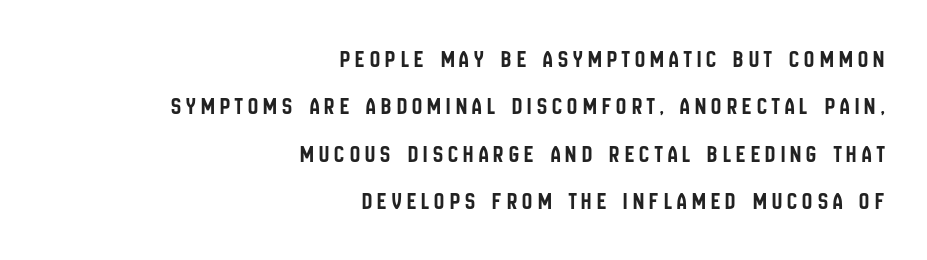
{"italic": "no", "underline": "no", "align": "right", "line_spacing": "loose", "line_spacing_ratio": 1.9, "letter_spacing": "wide", "letter_spacing_em": 0.21, "glyph_px": 25}
